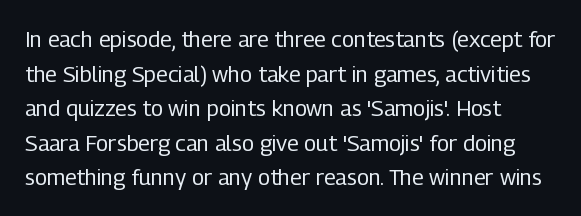
{"italic": "no", "bold": "no", "underline": "no", "align": "left", "line_spacing": "normal", "line_spacing_ratio": 1.57, "letter_spacing": "normal", "letter_spacing_em": 0.0, "glyph_px": 22}
